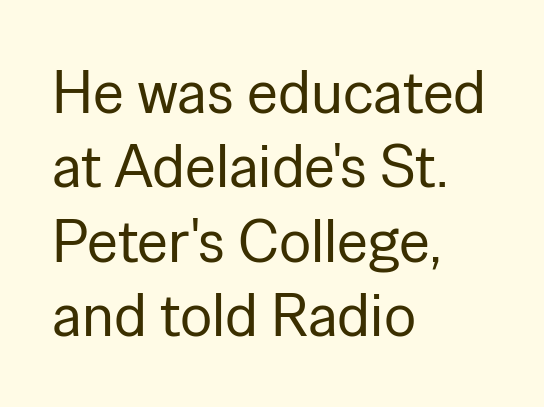
The image shows 60 px regular-weight sans-serif type, upright; set left-aligned, line spacing 1.24x, normal letter spacing, not underlined; low stroke contrast and a medium x-height.
